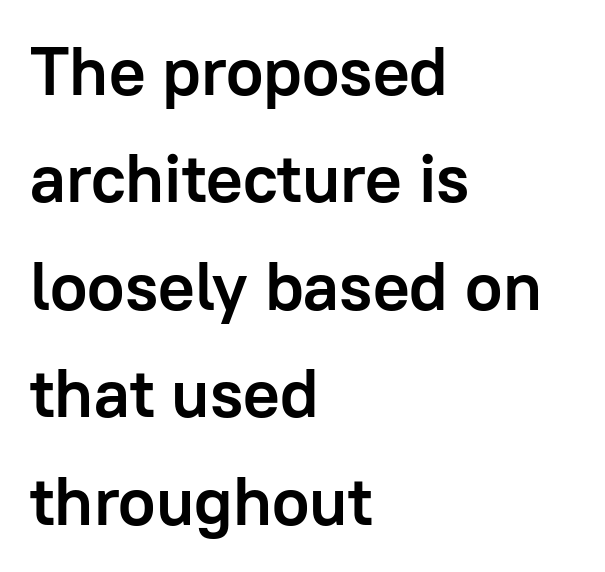
Each glyph is drawn with heavy, bold strokes. Looks like regular typesetting: each glyph gets only the width it needs. Teacher's note: observe the even left margin — that is flush-left alignment. The rendering shows plain stroke endings on the letterforms — a sans-serif design. Letter spacing: default. Do the letters lean? They stand straight.
